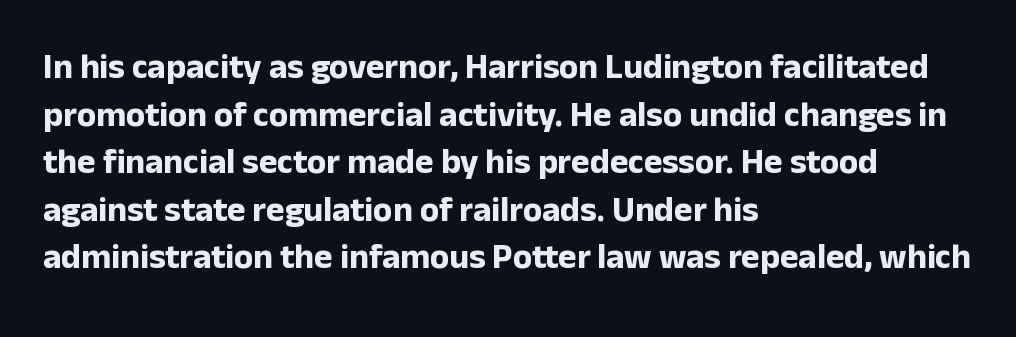
The image shows 35 px bold sans-serif type, upright; set left-aligned, normal line spacing (1.36x), normal letter spacing, not underlined; low stroke contrast and a medium x-height.
